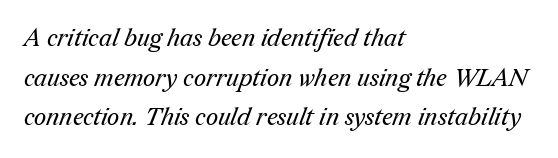
Q: Is the text bold? A: No.
Q: Is the text underlined? A: No.
Q: How is the paragraph aligned? A: Left-aligned.
Q: Is the spacing between letters normal or unusually wide? A: Normal.
Q: Is the spacing between lines tight, normal or loose? A: Normal.
